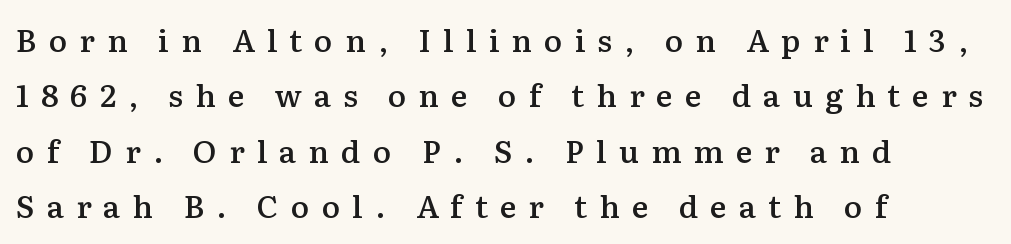
The image shows 31 px semibold serif type, upright; set left-aligned, line spacing 1.79x, unusually wide letter spacing (+0.39 em), not underlined; medium stroke contrast and a medium x-height.
